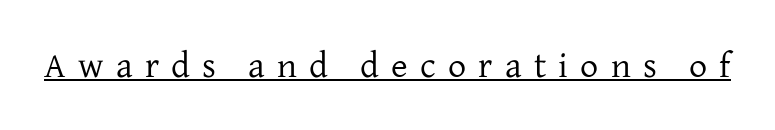
The image shows 36 px regular-weight serif type, upright; set unusually wide letter spacing (+0.34 em), underlined; low stroke contrast and a medium x-height.
